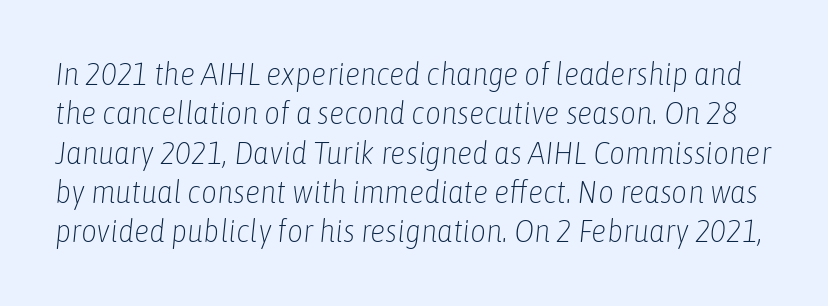
The letters sit at their default tracking, neither squeezed nor spread. Looks like regular typesetting: each glyph gets only the width it needs. Nobody drew a line under any word here. Characters are canted at an angle relative to the baseline's perpendicular. Weight class: somewhere from thin through regular.
